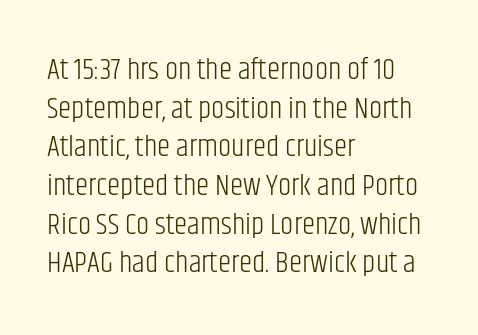
Weight class: somewhere from thin through regular. The area under the type is left untouched. Honestly, the row spacing looks completely unremarkable. Layout note: lines flush left.
